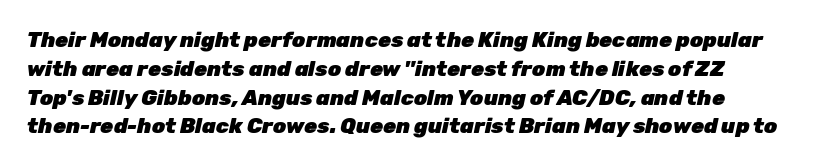
{"italic": "yes", "lean": "right", "slant_degrees": 12, "bold": "yes", "underline": "no", "align": "left", "line_spacing": "normal", "line_spacing_ratio": 1.37, "letter_spacing": "normal", "letter_spacing_em": 0.0, "glyph_px": 21}
